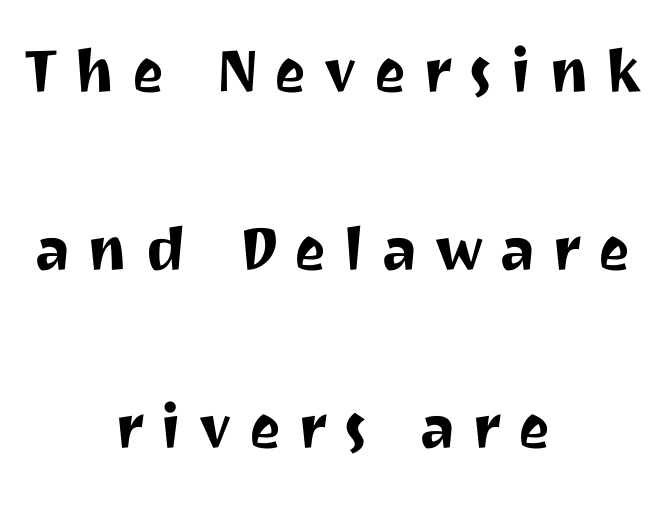
The image shows 76 px sans-serif type, upright; set centered, loose line spacing (2.34x), unusually wide letter spacing (+0.22 em), not underlined; medium stroke contrast and a medium x-height.
